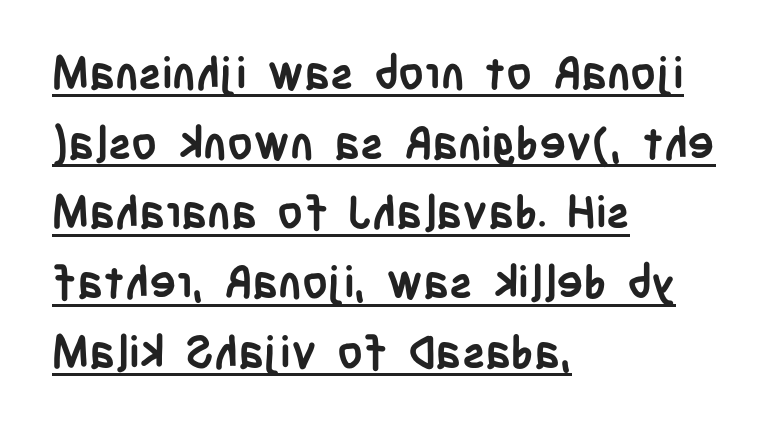
{"serif": "no", "italic": "no", "bold": "yes", "weight": "semibold", "width": "condensed", "stroke_contrast": "low", "x_height": "large", "monospaced": "no", "underline": "yes", "align": "left", "line_spacing": "normal", "line_spacing_ratio": 1.55, "letter_spacing": "normal", "letter_spacing_em": 0.0, "glyph_px": 45}
